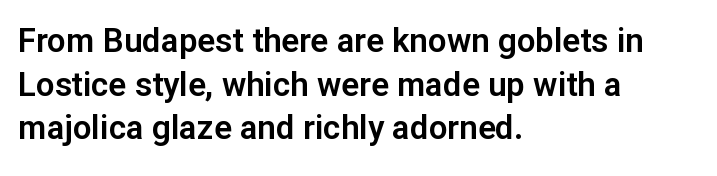
Q: Is the text italic (slanted)? A: No, it is upright.
Q: Is the typeface a serif or a sans-serif typeface? A: Sans-serif.
Q: Is the text underlined? A: No.
Q: How is the paragraph aligned? A: Left-aligned.
Q: Is the spacing between letters normal or unusually wide? A: Normal.
Q: Is the spacing between lines tight, normal or loose? A: Normal.
Q: Width (condensed, normal, or wide)? A: Normal.
Q: Stroke contrast? A: Low.
Q: x-height? A: Medium.
Q: Monospaced? A: No.
